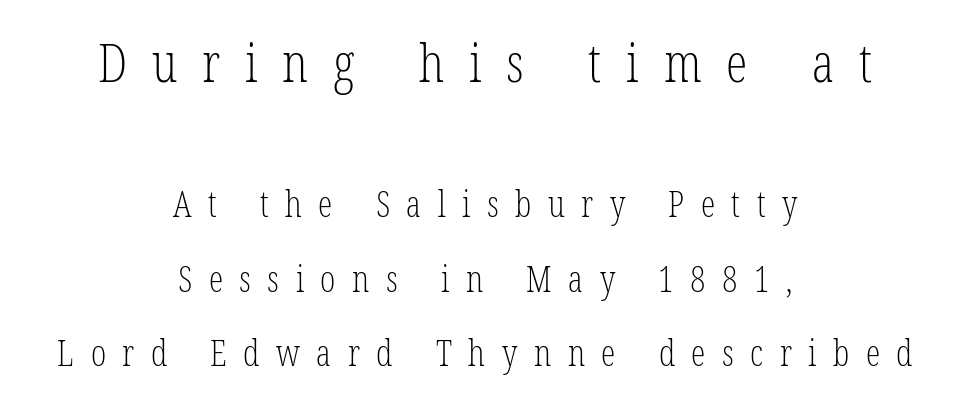
Q: Is the text bold? A: No.
Q: Is the text italic (slanted)? A: No, it is upright.
Q: Is the typeface a serif or a sans-serif typeface? A: Serif.
Q: Is the text underlined? A: No.
Q: How is the paragraph aligned? A: Centered.
Q: Is the spacing between letters normal or unusually wide? A: Unusually wide.
Q: Is the spacing between lines tight, normal or loose? A: Loose.
Q: Which block of text is set in a larger size, the first (top) or the second (bottom)? A: The first (top) one.
Q: Width (condensed, normal, or wide)? A: Condensed.
Q: Stroke contrast? A: Low.
Q: x-height? A: Medium.
Q: Monospaced? A: No.
